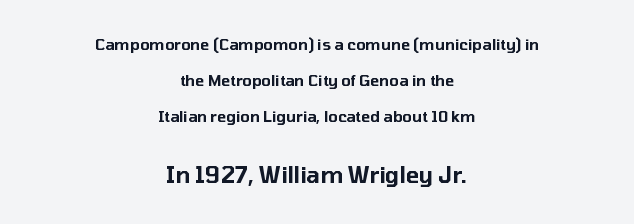
The image shows 22 px text type, upright; set centered, loose line spacing (2.41x), normal letter spacing, not underlined; the second (bottom) block is 1.47x larger.
